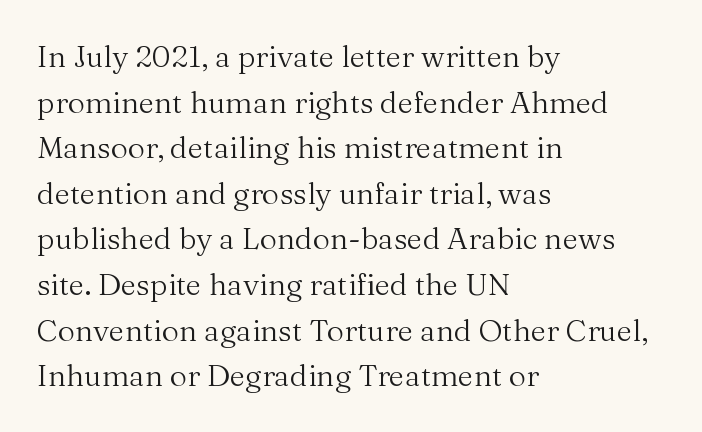
The image shows 30 px regular-weight serif type, upright; set left-aligned, normal line spacing (1.52x), normal letter spacing, not underlined; medium stroke contrast and a medium x-height.
